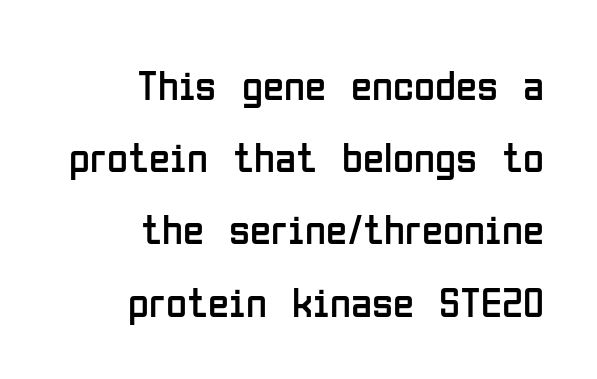
No extra tracking has been applied to these lines. One-word summary of the alignment: right. Posture: straight, roman, zero tilt. Decoration check: the copy has no underline. Here the designer chose a conventional face with non-uniform glyph widths. The letters look calm and open, with moderate or lighter stems.
